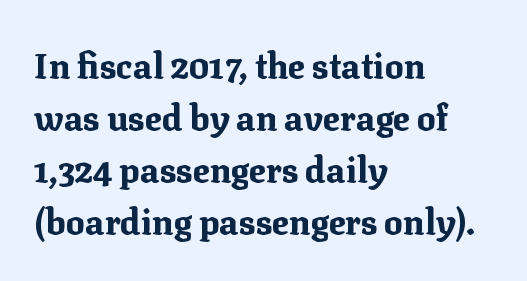
The gaps between neighbouring characters are ordinary and unremarkable. The letters are bold, with thick, heavy strokes. The space directly below the letters is spotless. Varying glyph widths throughout — classic text-font behaviour. Leading: standard.
